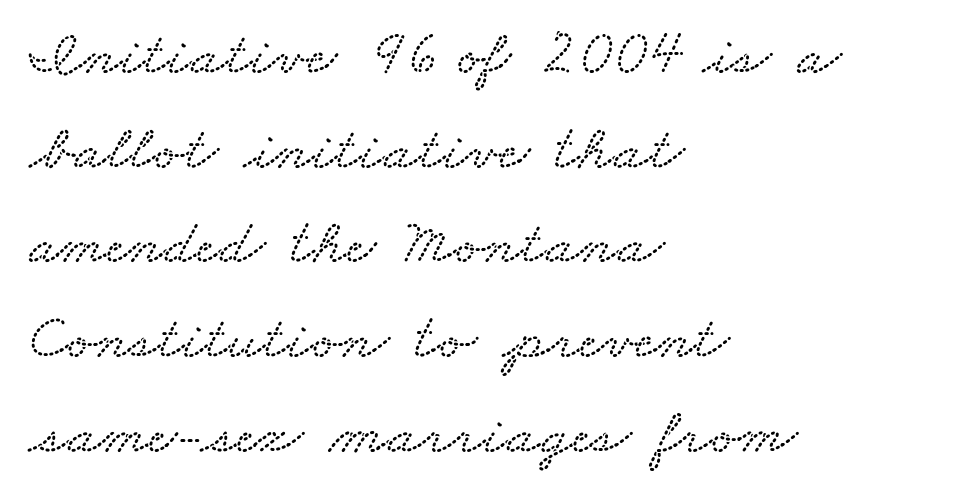
{"width": "wide", "stroke_contrast": "low", "x_height": "small", "monospaced": "no", "underline": "no", "align": "left", "line_spacing": "normal", "line_spacing_ratio": 1.48, "letter_spacing": "normal", "letter_spacing_em": 0.0, "glyph_px": 64}
